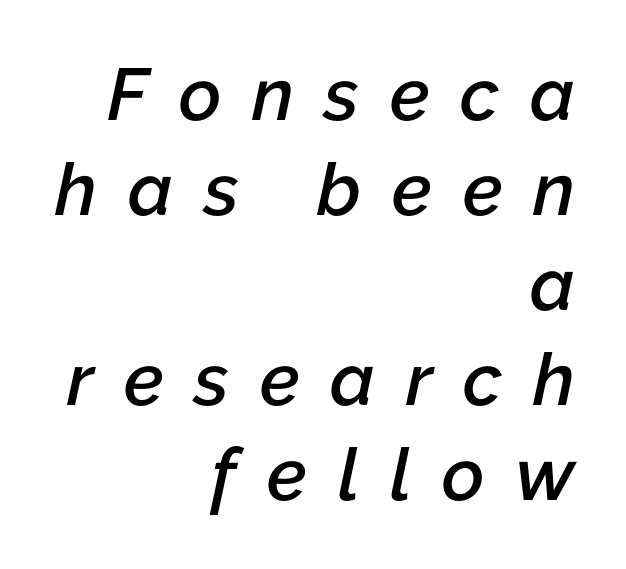
Q: Is the text bold? A: Semi-bold.
Q: Is the text italic (slanted)? A: Yes, it leans right by about 12 degrees.
Q: Is the text underlined? A: No.
Q: How is the paragraph aligned? A: Right-aligned.
Q: Is the spacing between letters normal or unusually wide? A: Unusually wide.
Q: Is the spacing between lines tight, normal or loose? A: Normal.
Q: Width (condensed, normal, or wide)? A: Normal.
Q: Stroke contrast? A: Low.
Q: x-height? A: Medium.
Q: Monospaced? A: No.
